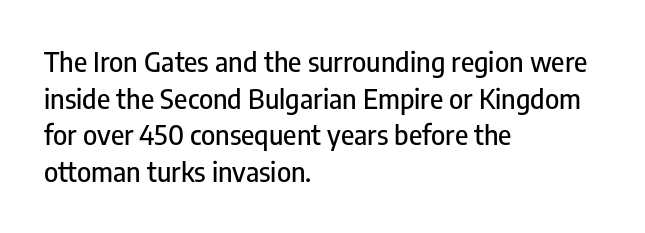
{"italic": "no", "underline": "no", "align": "left", "line_spacing": "normal", "line_spacing_ratio": 1.36, "letter_spacing": "normal", "letter_spacing_em": 0.0, "glyph_px": 27}
